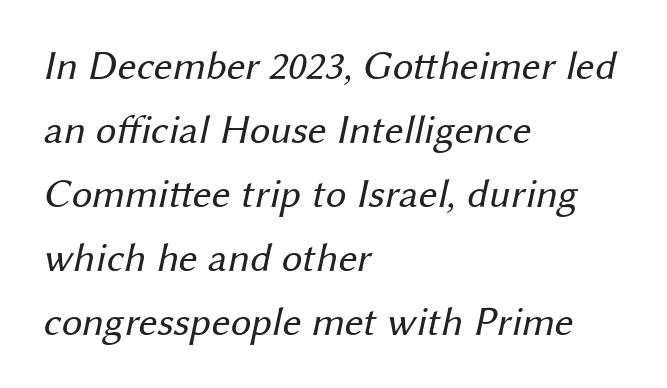
Q: Is the text bold? A: No.
Q: Is the typeface a serif or a sans-serif typeface? A: Sans-serif.
Q: Is the text underlined? A: No.
Q: How is the paragraph aligned? A: Left-aligned.
Q: Is the spacing between letters normal or unusually wide? A: Normal.
Q: Is the spacing between lines tight, normal or loose? A: Normal.
Q: Width (condensed, normal, or wide)? A: Normal.
Q: Stroke contrast? A: Medium.
Q: x-height? A: Medium.
Q: Monospaced? A: No.
